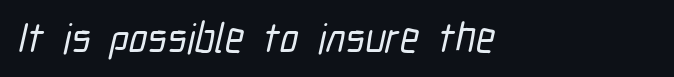
Q: Is the typeface a serif or a sans-serif typeface? A: Sans-serif.
Q: Is the text underlined? A: No.
Q: How is the paragraph aligned? A: Left-aligned.
Q: Is the spacing between letters normal or unusually wide? A: Normal.
Q: Width (condensed, normal, or wide)? A: Condensed.
Q: Stroke contrast? A: Low.
Q: x-height? A: Medium.
Q: Monospaced? A: No.
